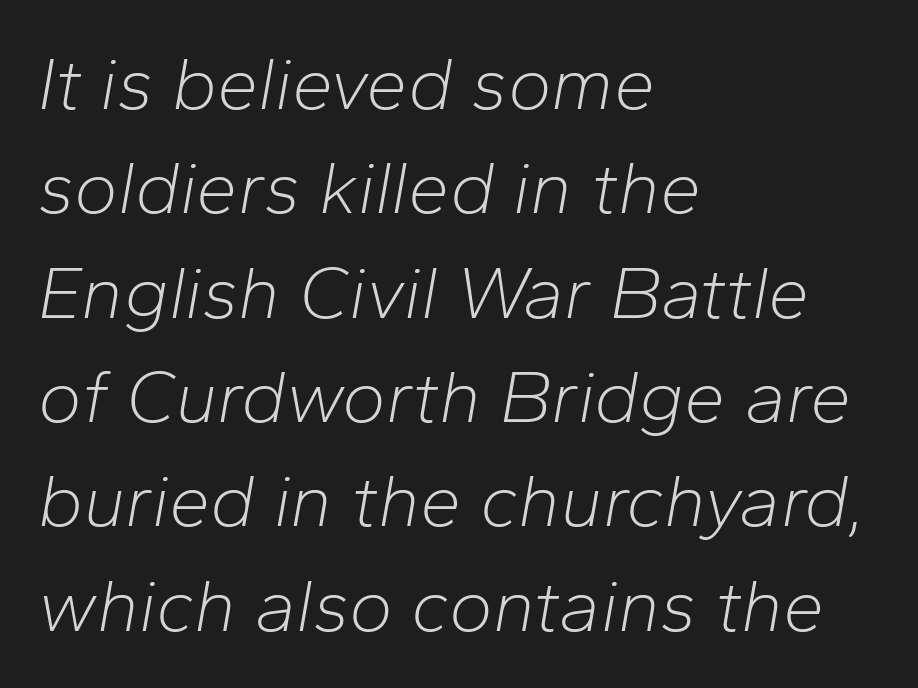
Q: Is the text bold? A: No.
Q: Is the text italic (slanted)? A: Yes, it leans right by about 10 degrees.
Q: Is the text underlined? A: No.
Q: How is the paragraph aligned? A: Left-aligned.
Q: Is the spacing between letters normal or unusually wide? A: Normal.
Q: Is the spacing between lines tight, normal or loose? A: Normal.
Q: Width (condensed, normal, or wide)? A: Normal.
Q: Stroke contrast? A: Low.
Q: x-height? A: Medium.
Q: Monospaced? A: No.
